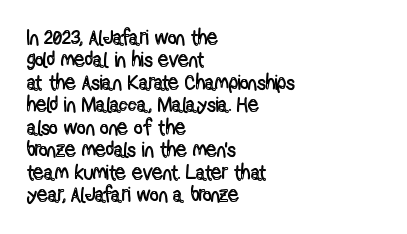
Every row of glyphs begins at an identical x-position on the left. The axis of the letterforms is exactly vertical. Honestly, the rows look squashed on top of each other. Glance below the letters and you will spot only blank space. Spacing between characters is what you'd get straight out of the box.
